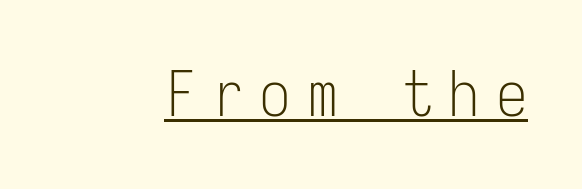
{"serif": "no", "italic": "no", "bold": "no", "weight": "light", "width": "condensed", "stroke_contrast": "low", "x_height": "medium", "monospaced": "yes", "underline": "yes", "letter_spacing": "wide", "letter_spacing_em": 0.25, "glyph_px": 63}
